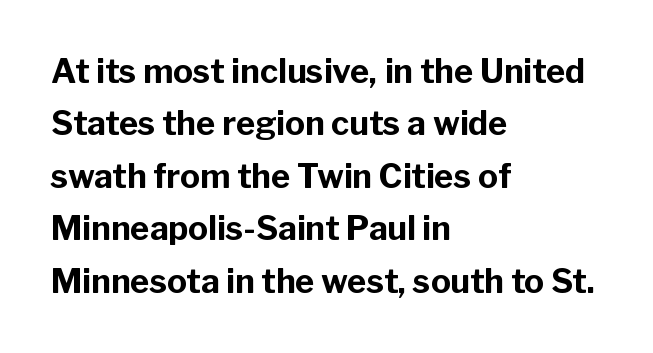
What weight is shown? A full bold with thick strokes. Every stem runs plumb, perpendicular to the baseline. Is this a sans? Yes — the strokes have no serifs. Here the glyphs are tracked normally, forming tight word shapes. Has an underline been added? It has not.
